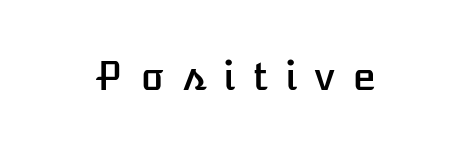
Q: Is the text italic (slanted)? A: No, it is upright.
Q: Is the text underlined? A: No.
Q: How is the paragraph aligned? A: Centered.
Q: Is the spacing between letters normal or unusually wide? A: Unusually wide.
Q: Width (condensed, normal, or wide)? A: Normal.
Q: Stroke contrast? A: Low.
Q: x-height? A: Medium.
Q: Monospaced? A: No.
